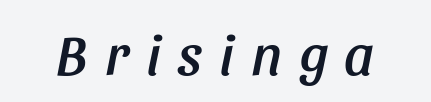
Note the varied advance widths — an 'i' is clearly narrower than an 'm'. The horizontal fit of the characters is loose and conspicuously gappy. Observe the lean: these are italic letterforms. A bare baseline throughout the passage.
